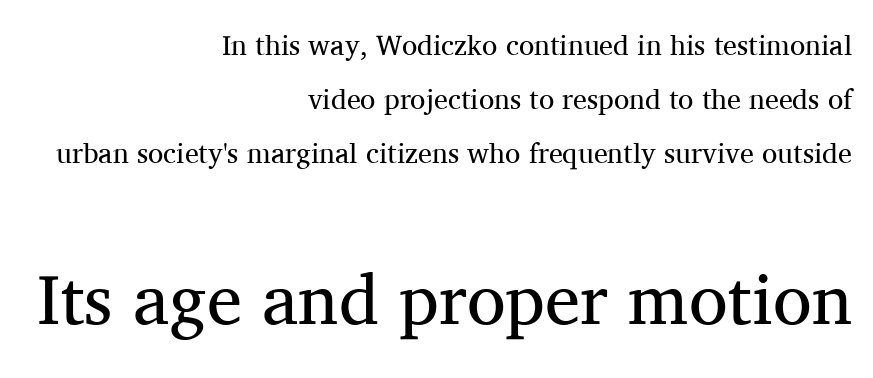
{"serif": "yes", "italic": "no", "bold": "no", "weight": "regular", "width": "normal", "stroke_contrast": "medium", "x_height": "medium", "monospaced": "no", "underline": "no", "align": "right", "line_spacing": "loose", "line_spacing_ratio": 1.92, "letter_spacing": "normal", "letter_spacing_em": 0.0, "larger_block": "second", "size_ratio": 2.54, "glyph_px": 71}
